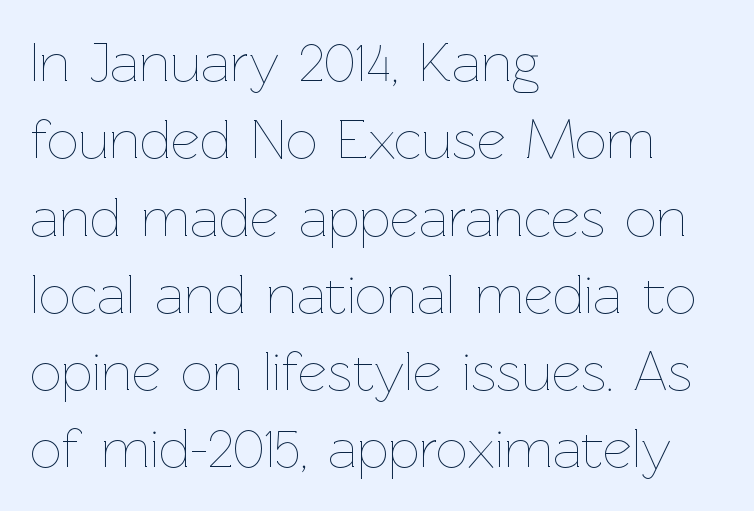
The image shows 56 px thin type, upright; set left-aligned, normal line spacing (1.38x), normal letter spacing, not underlined; low stroke contrast and a medium x-height.
